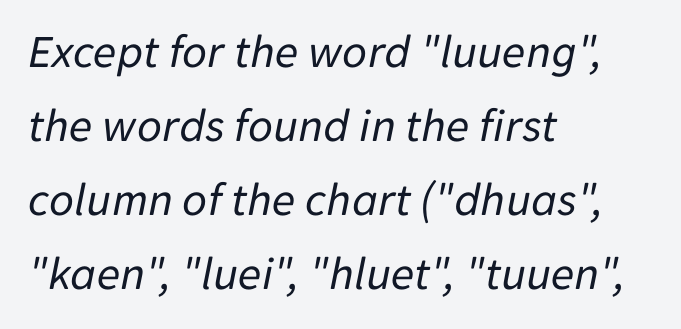
{"italic": "yes", "lean": "right", "slant_degrees": 11, "bold": "no", "weight": "regular", "width": "normal", "stroke_contrast": "low", "x_height": "medium", "monospaced": "no", "underline": "no", "align": "left", "line_spacing": "normal", "line_spacing_ratio": 1.54, "letter_spacing": "normal", "letter_spacing_em": 0.0, "glyph_px": 48}
